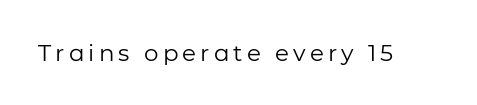
Q: Is the text bold? A: No.
Q: Is the text italic (slanted)? A: No, it is upright.
Q: Is the text underlined? A: No.
